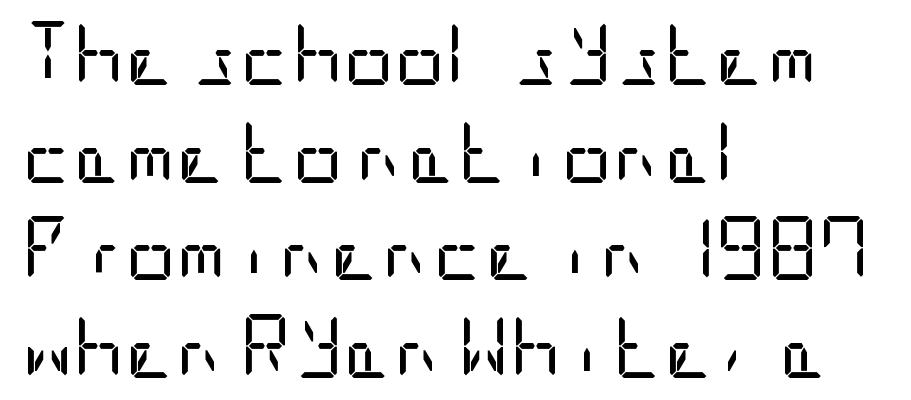
Q: Is the text bold? A: No.
Q: Is the text italic (slanted)? A: No, it is upright.
Q: Is the typeface a serif or a sans-serif typeface? A: Sans-serif.
Q: Is the text underlined? A: No.
Q: How is the paragraph aligned? A: Left-aligned.
Q: Is the spacing between letters normal or unusually wide? A: Normal.
Q: Is the spacing between lines tight, normal or loose? A: Normal.
Q: Width (condensed, normal, or wide)? A: Condensed.
Q: Stroke contrast? A: Low.
Q: x-height? A: Large.
